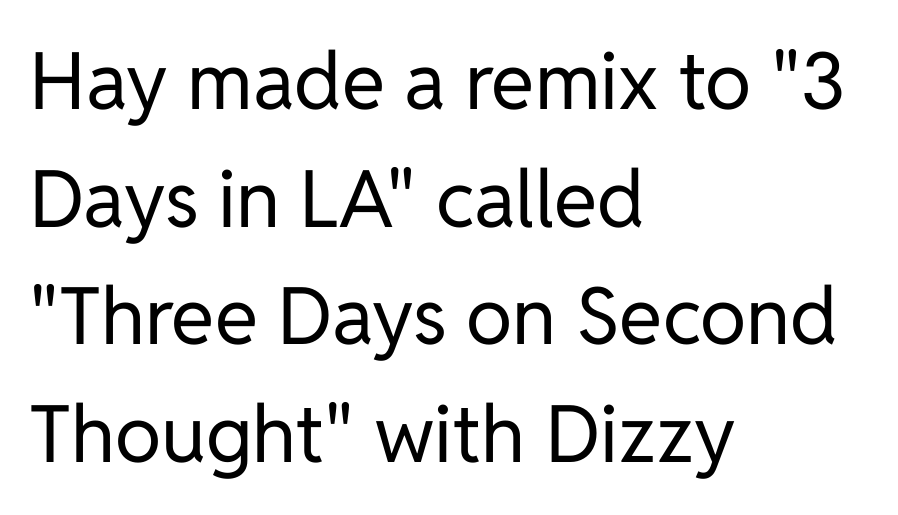
Q: Is the text bold? A: No.
Q: Is the text italic (slanted)? A: No, it is upright.
Q: Is the typeface a serif or a sans-serif typeface? A: Sans-serif.
Q: Is the text underlined? A: No.
Q: How is the paragraph aligned? A: Left-aligned.
Q: Is the spacing between letters normal or unusually wide? A: Normal.
Q: Is the spacing between lines tight, normal or loose? A: Normal.
Q: Width (condensed, normal, or wide)? A: Normal.
Q: Stroke contrast? A: Low.
Q: x-height? A: Medium.
Q: Monospaced? A: No.
